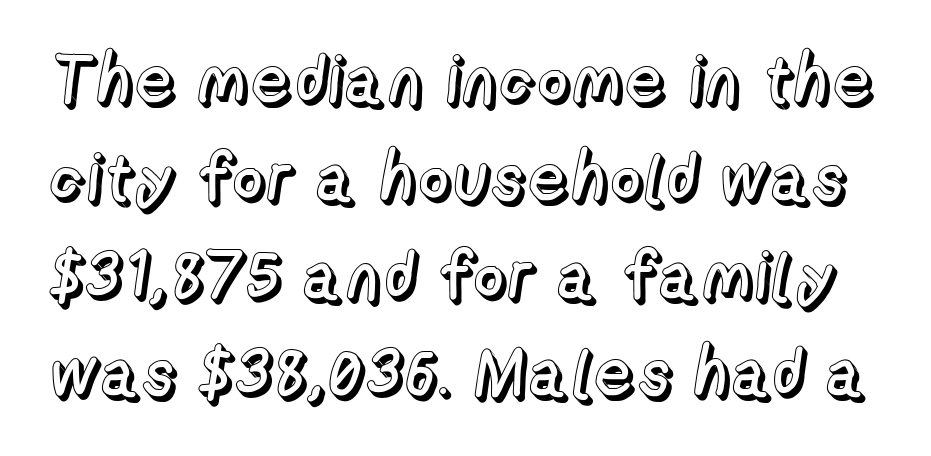
Q: Is the text italic (slanted)? A: Yes.
Q: Is the text underlined? A: No.
Q: Is the spacing between letters normal or unusually wide? A: Normal.
Q: Is the spacing between lines tight, normal or loose? A: Normal.
Q: Width (condensed, normal, or wide)? A: Normal.
Q: x-height? A: Medium.
Q: Monospaced? A: No.
